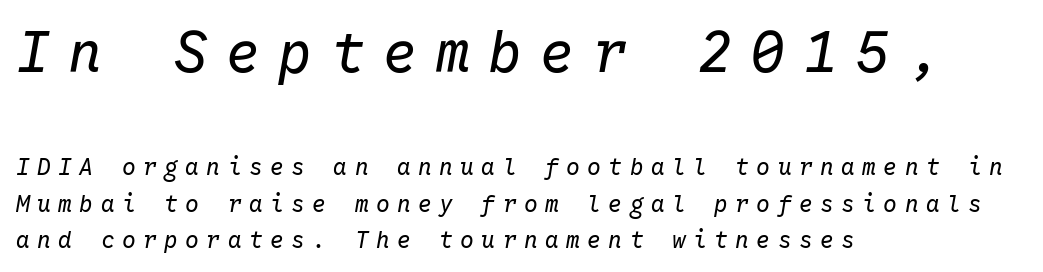
Q: Is the text bold? A: No.
Q: Is the text italic (slanted)? A: Yes, it leans right by about 10 degrees.
Q: Is the text underlined? A: No.
Q: How is the paragraph aligned? A: Left-aligned.
Q: Is the spacing between letters normal or unusually wide? A: Unusually wide.
Q: Is the spacing between lines tight, normal or loose? A: Normal.
Q: Which block of text is set in a larger size, the first (top) or the second (bottom)? A: The first (top) one.
Q: Width (condensed, normal, or wide)? A: Normal.
Q: Stroke contrast? A: Low.
Q: x-height? A: Medium.
Q: Monospaced? A: Yes.
